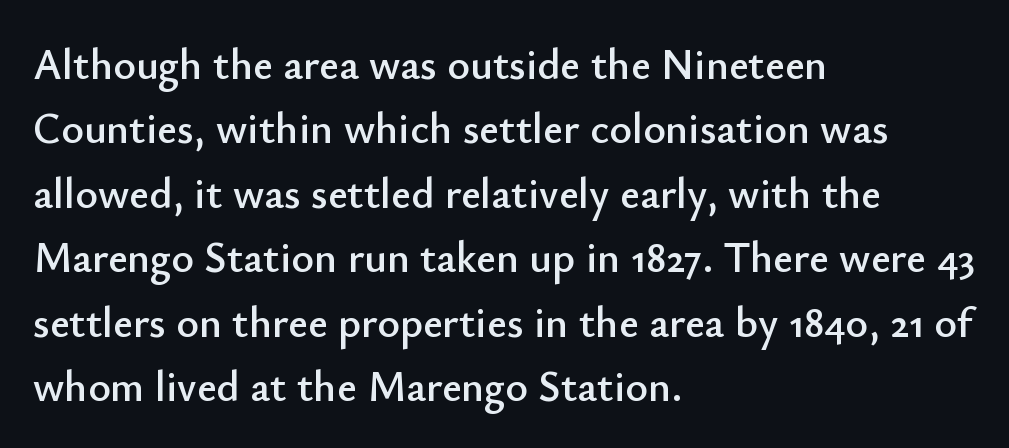
The image shows 43 px sans-serif type, upright; set left-aligned, normal line spacing (1.5x), normal letter spacing, not underlined; low stroke contrast and a small x-height.
